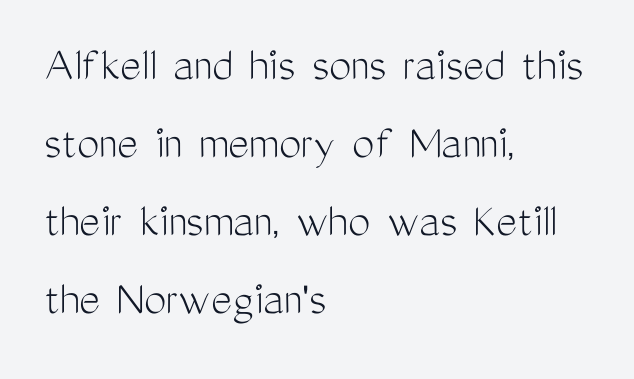
{"serif": "no", "italic": "no", "bold": "no", "weight": "light", "width": "condensed", "stroke_contrast": "medium", "x_height": "medium", "monospaced": "no", "underline": "no", "align": "left", "line_spacing": "normal", "line_spacing_ratio": 1.56, "letter_spacing": "normal", "letter_spacing_em": 0.0, "glyph_px": 50}
